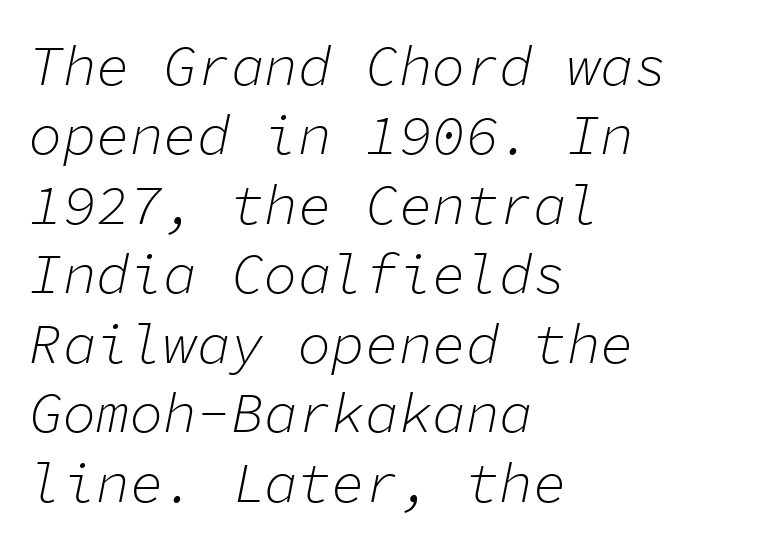
The image shows 56 px light type, italic (leaning right), monospaced; set left-aligned, line spacing 1.24x, normal letter spacing, not underlined; low stroke contrast and a medium x-height.
